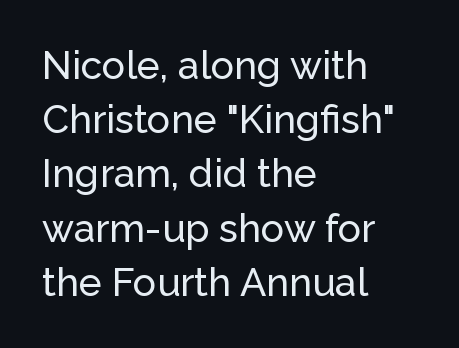
The area under the type is left untouched. A typesetter would call this proportional, since set widths differ per character. The leading is moderate, giving the passage an even texture. Notice how the stems are strictly vertical — no italics here.
